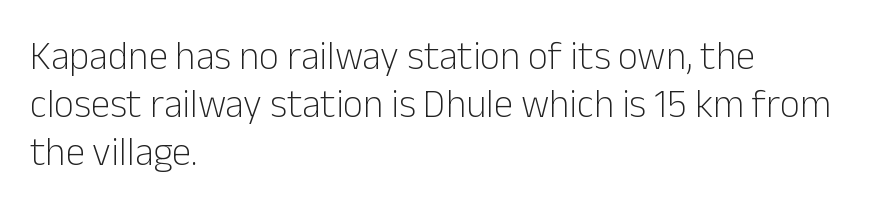
No italicization has been applied; the sample stays upright. Spacing verdict: proportional, widths tailored to each character. The type is set solid horizontally, with unmodified tracking. The passage shown is typeset with a sans-serif family. Compared with a centered layout, this one pins lines to the left instead. Quick note: underline off.
